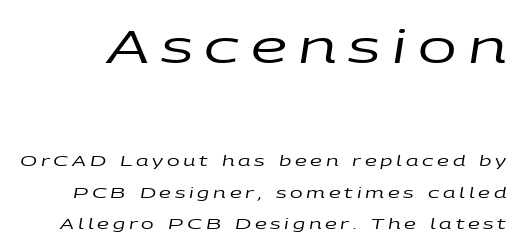
The image shows 46 px regular-weight, wide type, italic (leaning right); set loose line spacing (2.1x), unusually wide letter spacing (+0.25 em), not underlined; the first (top) block is 3.07x larger; low stroke contrast and a large x-height.
